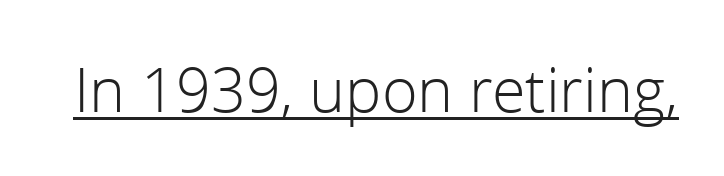
Q: Is the text bold? A: No.
Q: Is the text italic (slanted)? A: No, it is upright.
Q: Is the typeface a serif or a sans-serif typeface? A: Sans-serif.
Q: Is the text underlined? A: Yes.
Q: Is the spacing between letters normal or unusually wide? A: Normal.
Q: Width (condensed, normal, or wide)? A: Normal.
Q: x-height? A: Medium.
Q: Monospaced? A: No.
